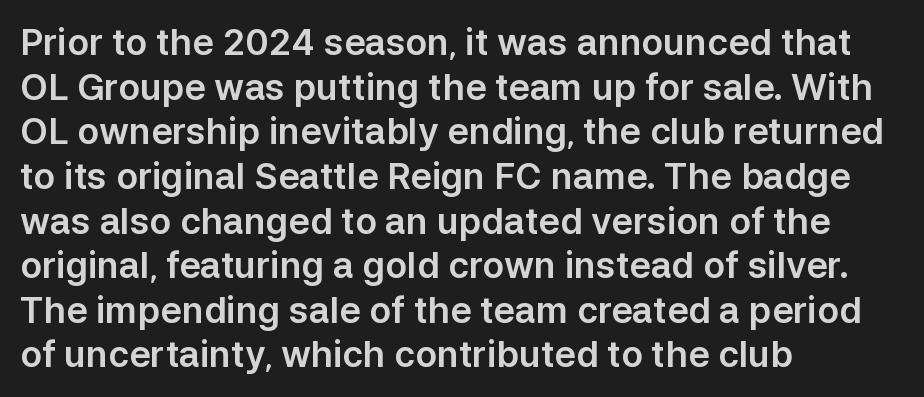
The image shows 36 px sans-serif type, upright; set left-aligned, line spacing 1.24x, normal letter spacing, not underlined; low stroke contrast and a medium x-height.
